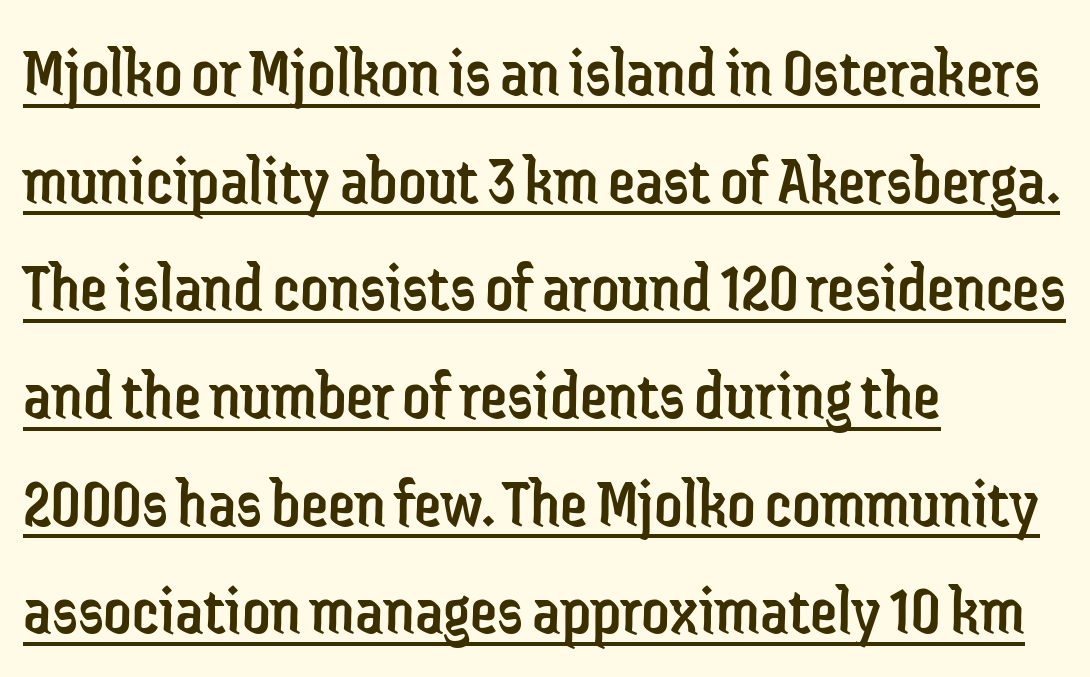
{"serif": "no", "italic": "no", "bold": "no", "weight": "regular", "width": "condensed", "stroke_contrast": "low", "x_height": "medium", "monospaced": "no", "underline": "yes", "align": "left", "line_spacing": "normal", "line_spacing_ratio": 1.56, "letter_spacing": "normal", "letter_spacing_em": 0.0, "glyph_px": 69}
